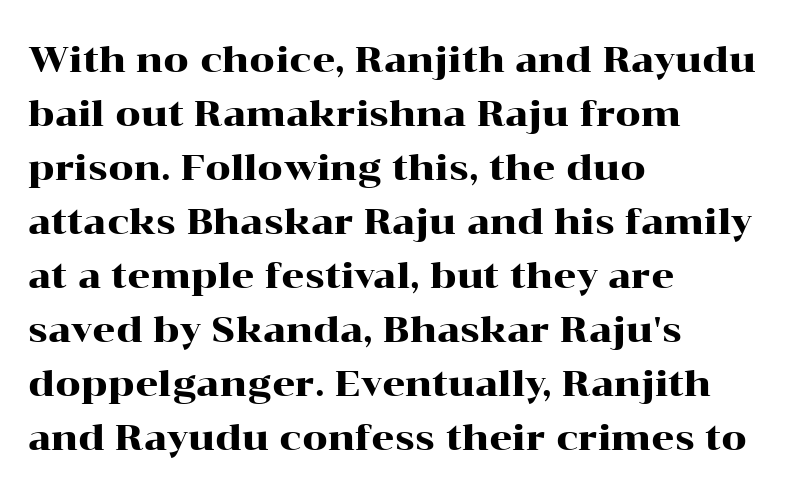
{"serif": "yes", "italic": "no", "width": "wide", "stroke_contrast": "high", "x_height": "medium", "monospaced": "no", "underline": "no", "align": "left", "line_spacing": "normal", "line_spacing_ratio": 1.5, "letter_spacing": "normal", "letter_spacing_em": 0.0, "glyph_px": 36}
